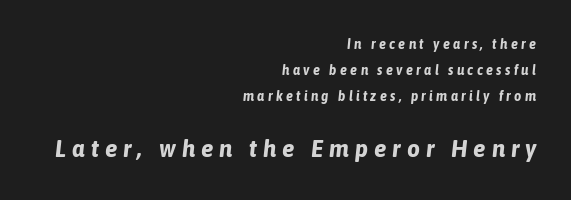
Q: Is the text bold? A: Yes.
Q: Is the text italic (slanted)? A: Yes, it leans right by about 6 degrees.
Q: Is the text underlined? A: No.
Q: How is the paragraph aligned? A: Right-aligned.
Q: Is the spacing between letters normal or unusually wide? A: Unusually wide.
Q: Which block of text is set in a larger size, the first (top) or the second (bottom)? A: The second (bottom) one.
